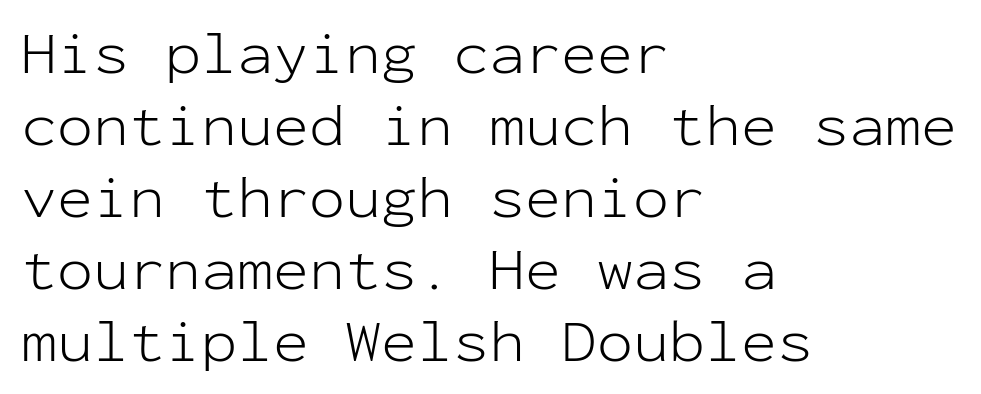
Q: Is the text bold? A: No.
Q: Is the text italic (slanted)? A: No, it is upright.
Q: Is the typeface a serif or a sans-serif typeface? A: Sans-serif.
Q: Is the text underlined? A: No.
Q: How is the paragraph aligned? A: Left-aligned.
Q: Is the spacing between letters normal or unusually wide? A: Normal.
Q: Width (condensed, normal, or wide)? A: Normal.
Q: Stroke contrast? A: Low.
Q: x-height? A: Medium.
Q: Monospaced? A: Yes.
